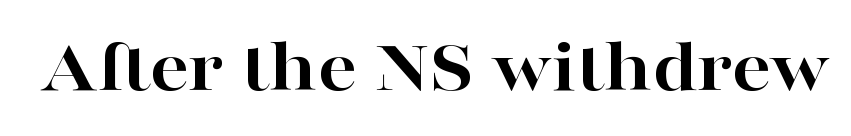
{"serif": "yes", "italic": "no", "bold": "yes", "weight": "bold", "width": "wide", "stroke_contrast": "high", "x_height": "medium", "monospaced": "no", "underline": "no", "letter_spacing": "normal", "letter_spacing_em": 0.0, "glyph_px": 77}
